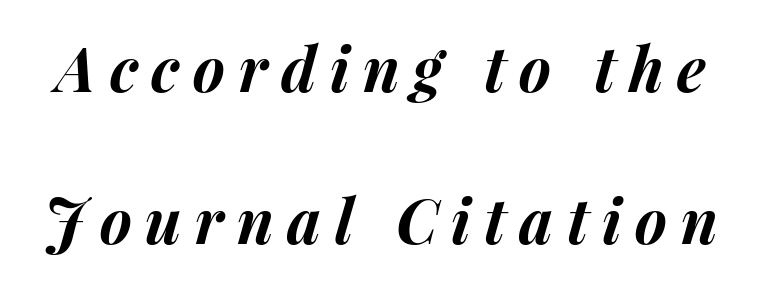
Q: Is the text bold? A: Yes.
Q: Is the text italic (slanted)? A: Yes, it leans right by about 15 degrees.
Q: Is the text underlined? A: No.
Q: Is the spacing between letters normal or unusually wide? A: Unusually wide.
Q: Is the spacing between lines tight, normal or loose? A: Loose.
Q: Width (condensed, normal, or wide)? A: Normal.
Q: Stroke contrast? A: Medium.
Q: x-height? A: Medium.
Q: Monospaced? A: No.
